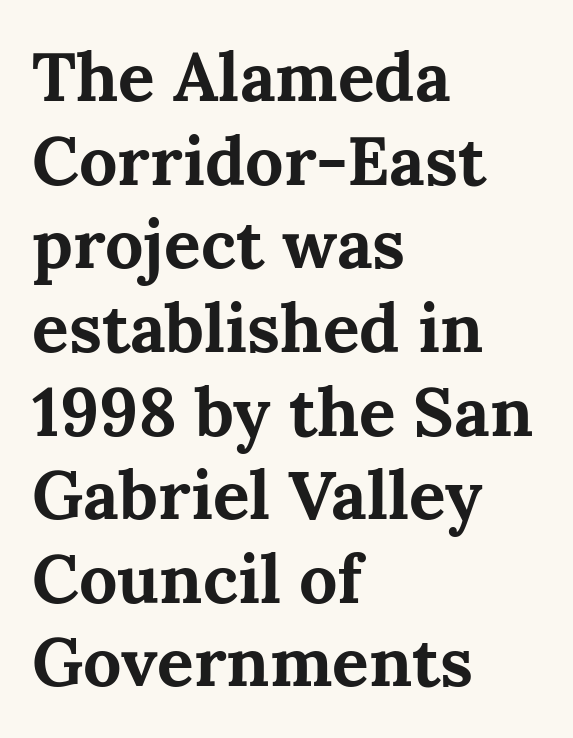
Q: Is the text bold? A: Yes.
Q: Is the text italic (slanted)? A: No, it is upright.
Q: Is the typeface a serif or a sans-serif typeface? A: Serif.
Q: Is the text underlined? A: No.
Q: How is the paragraph aligned? A: Left-aligned.
Q: Is the spacing between letters normal or unusually wide? A: Normal.
Q: Width (condensed, normal, or wide)? A: Normal.
Q: Stroke contrast? A: Medium.
Q: x-height? A: Medium.
Q: Monospaced? A: No.
